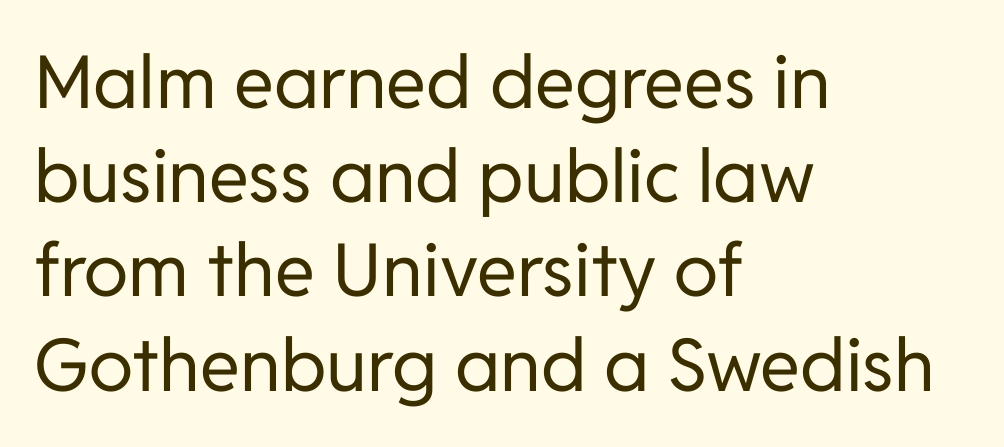
{"serif": "no", "italic": "no", "bold": "no", "weight": "regular", "width": "normal", "stroke_contrast": "low", "x_height": "medium", "monospaced": "no", "underline": "no", "align": "left", "line_spacing": "normal", "line_spacing_ratio": 1.29, "letter_spacing": "normal", "letter_spacing_em": 0.0, "glyph_px": 73}
